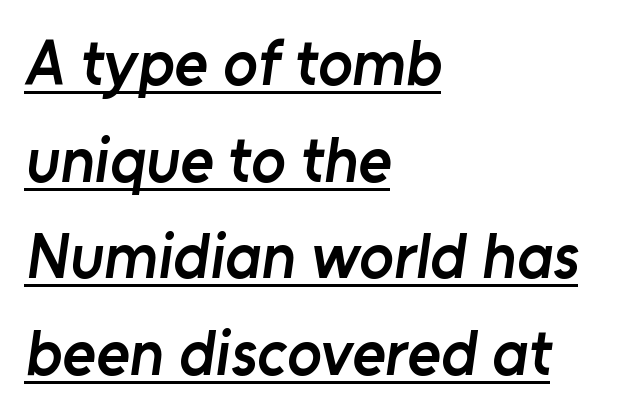
The setting favours the left margin, as ordinary paragraphs usually do. This sample has the flowing, uneven cadence of proportional lettering. Weight check: semibold — heavier than regular, not quite bold. Here the glyphs are tracked normally, forming tight word shapes. Unlike a traditional serif, this face leaves its strokes unadorned.
